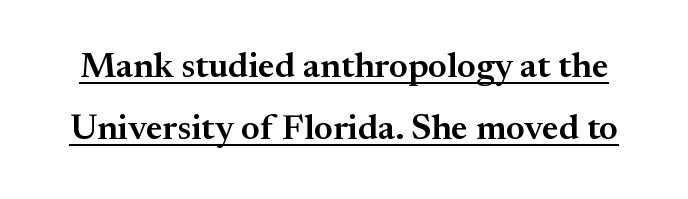
The typesetting leans somewhat heavy: a semibold. The typesetter has applied underlining to the passage shown. The rendering uses natural spacing where letterforms have individual widths. Spacing between characters is what you'd get straight out of the box. The letters stand straight up with perfectly vertical stems. The face used here is seriffed, in the tradition of book romans.
